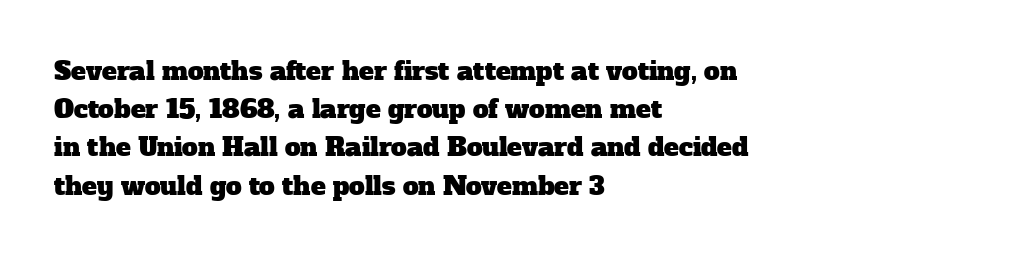
{"underline": "no", "align": "left", "line_spacing": "normal", "line_spacing_ratio": 1.53, "letter_spacing": "normal", "letter_spacing_em": 0.0, "glyph_px": 25}
